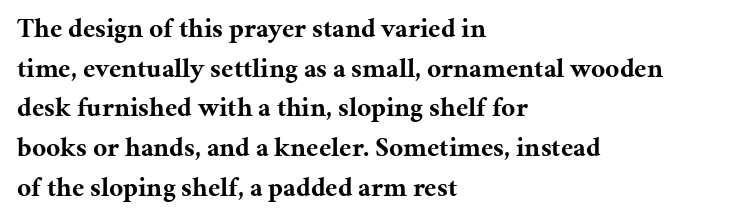
The image shows 27 px bold type, upright; set left-aligned, normal line spacing (1.47x), normal letter spacing, not underlined.
